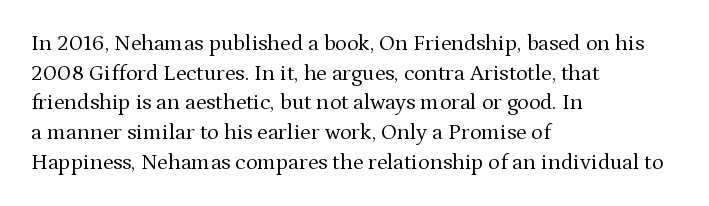
Q: Is the text bold? A: No.
Q: Is the text italic (slanted)? A: No, it is upright.
Q: Is the text underlined? A: No.
Q: How is the paragraph aligned? A: Left-aligned.
Q: Is the spacing between letters normal or unusually wide? A: Normal.
Q: Is the spacing between lines tight, normal or loose? A: Normal.
